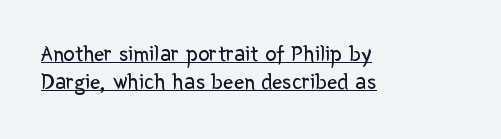
{"italic": "no", "bold": "no", "underline": "yes", "align": "left", "line_spacing_ratio": 1.2, "letter_spacing": "normal", "letter_spacing_em": 0.0, "glyph_px": 23}
